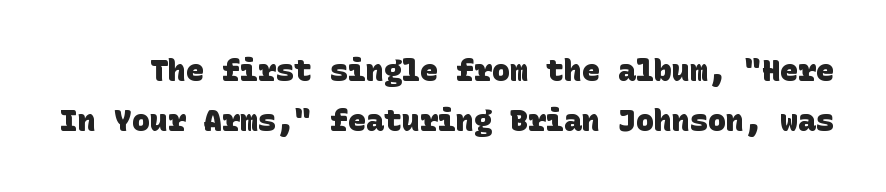
The image shows 30 px heavy sans-serif type; set normal line spacing (1.67x), normal letter spacing, not underlined; low stroke contrast and a large x-height.
